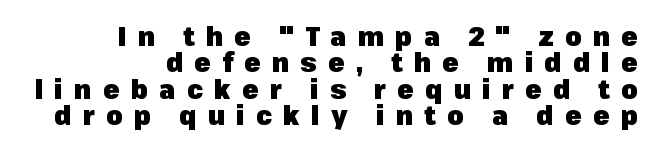
The passage is arranged like a letterhead date or caption credit — flush right. The gaps between neighbouring characters are conspicuously large. Summary of vertical rhythm: compact, with narrow interline spacing. Characters remain perfectly vertical along every line. Strong, thick strokes mark this as bold type.
